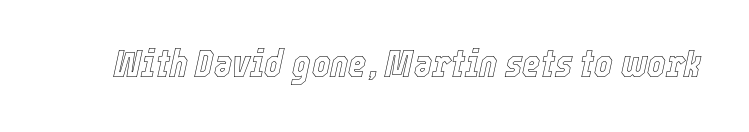
Q: Is the text italic (slanted)? A: Yes, it leans right by about 12 degrees.
Q: Is the text underlined? A: No.
Q: Is the spacing between letters normal or unusually wide? A: Normal.
Q: Width (condensed, normal, or wide)? A: Condensed.
Q: x-height? A: Medium.
Q: Monospaced? A: No.
